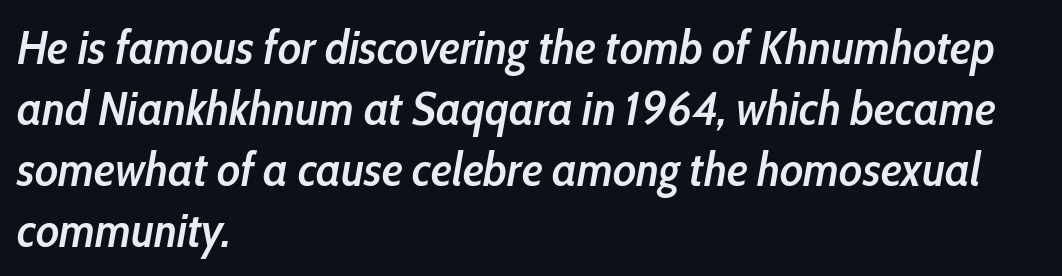
Honestly, there is no underline to notice here at all. If you measured baseline to baseline, you'd find a middling distance. Alignment: flush left. Does the lettering tilt? It does — this is italic.
